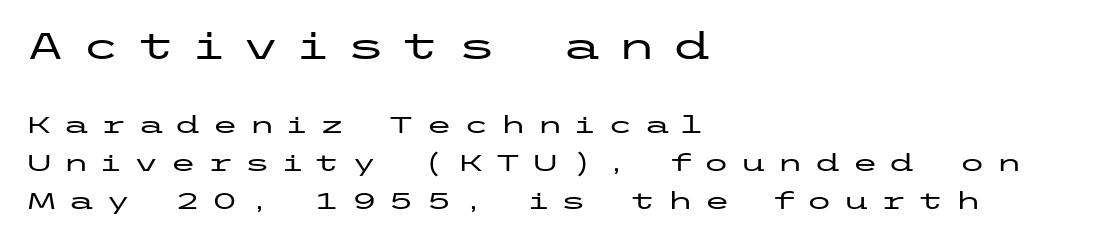
{"serif": "no", "italic": "no", "width": "wide", "stroke_contrast": "low", "x_height": "medium", "underline": "no", "align": "left", "line_spacing": "normal", "line_spacing_ratio": 1.57, "letter_spacing": "wide", "letter_spacing_em": 0.45, "larger_block": "first", "size_ratio": 1.5, "glyph_px": 36}
